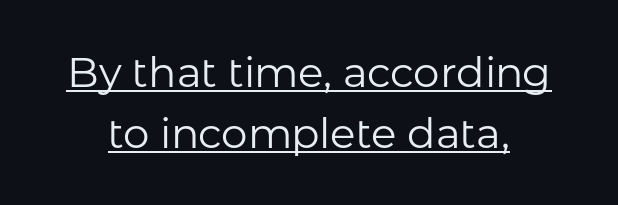
The image shows 42 px regular-weight sans-serif type, upright; set normal line spacing (1.45x), normal letter spacing, underlined; low stroke contrast and a medium x-height.
